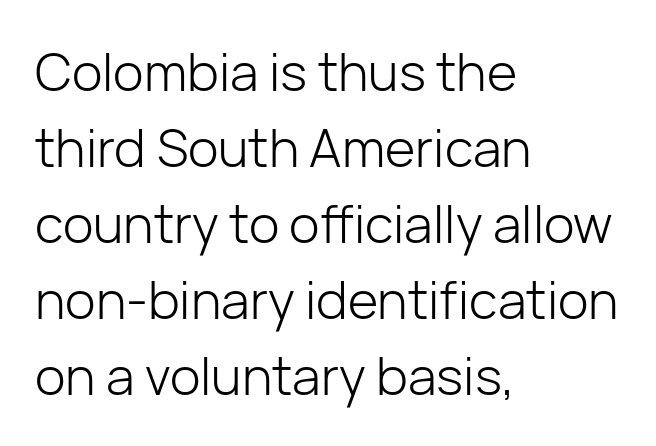
The typeface chosen for these lines omits serifs. No word sits above an underline. Do the characters align in a grid? No, the font is proportional. The block of text has a typical density, with ordinary space between rows.
